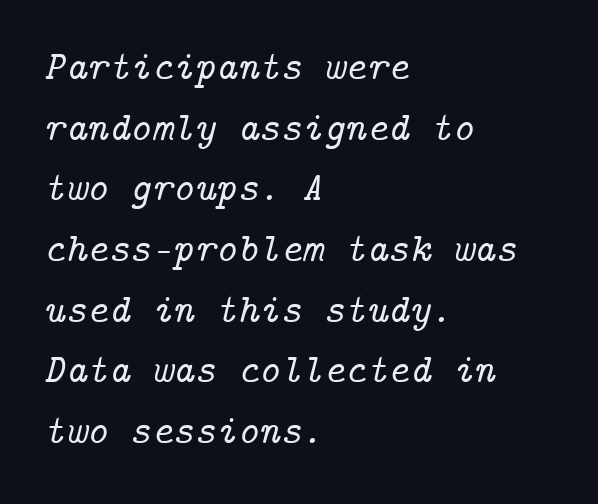
{"serif": "yes", "italic": "yes", "lean": "right", "slant_degrees": 14, "width": "normal", "stroke_contrast": "low", "x_height": "medium", "underline": "no", "align": "left", "line_spacing": "normal", "line_spacing_ratio": 1.48, "letter_spacing": "normal", "letter_spacing_em": 0.0, "glyph_px": 41}
